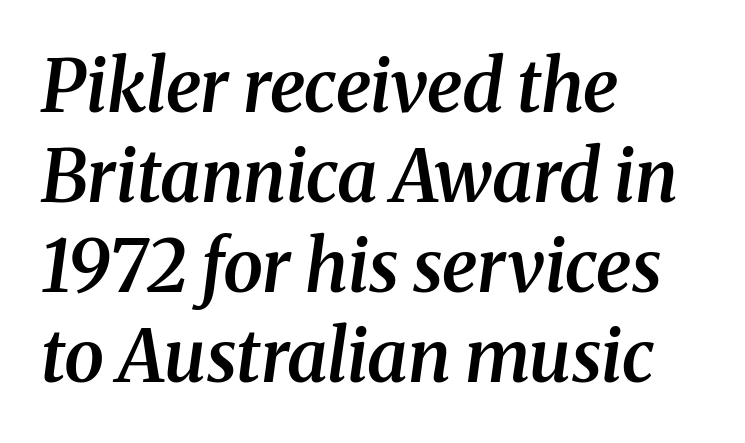
Yep, that's italic — everything's leaning. Regarding leading, the lines here are spaced in the standard way. In terms of weight, the rendering is demibold, just under bold. Short note: letters normally spaced. A classic flush-left, rag-right setting is used for this passage.
